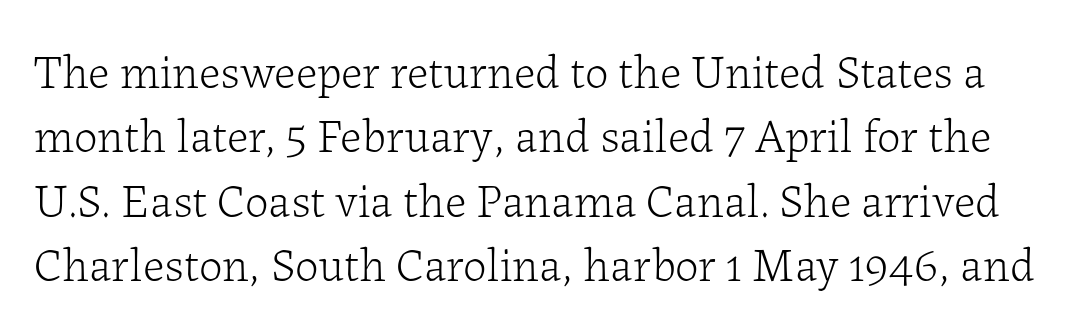
The image shows 47 px light serif type, upright; set normal line spacing (1.37x), normal letter spacing, not underlined; low stroke contrast and a medium x-height.
